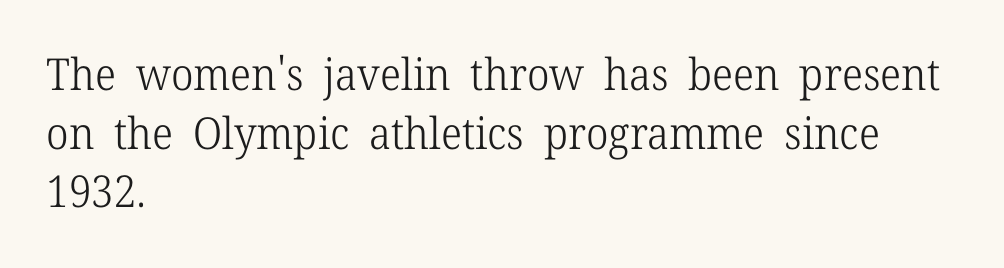
{"serif": "yes", "italic": "no", "bold": "no", "weight": "light", "width": "normal", "stroke_contrast": "low", "x_height": "medium", "monospaced": "no", "underline": "no", "align": "left", "line_spacing": "normal", "line_spacing_ratio": 1.33, "letter_spacing": "normal", "letter_spacing_em": 0.0, "glyph_px": 44}
